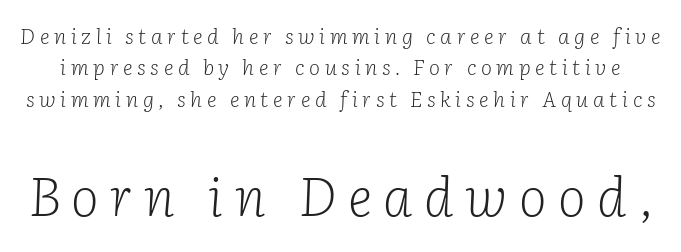
The leading is moderate, giving the passage an even texture. Looks like regular typesetting: each glyph gets only the width it needs. In this sample the second text group is rendered at the bigger scale. This rendering features lettering with no underline.
